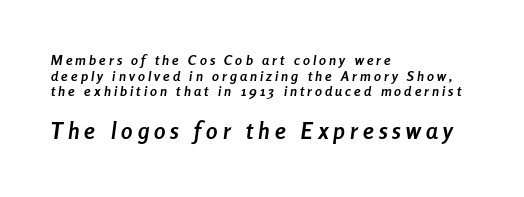
{"italic": "yes", "lean": "right", "slant_degrees": 8, "bold": "yes", "underline": "no", "align": "left", "line_spacing": "tight", "line_spacing_ratio": 1.12, "letter_spacing": "wide", "letter_spacing_em": 0.22, "larger_block": "second", "size_ratio": 1.64, "glyph_px": 23}
